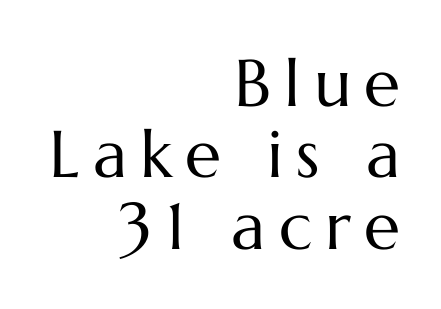
Spacing between characters has been opened up far beyond the box default. Posture: upright roman. Stem width sits at or under what a default text font uses. One glance says dense: line gaps are narrower than usual. The rendering uses natural spacing where letterforms have individual widths.
